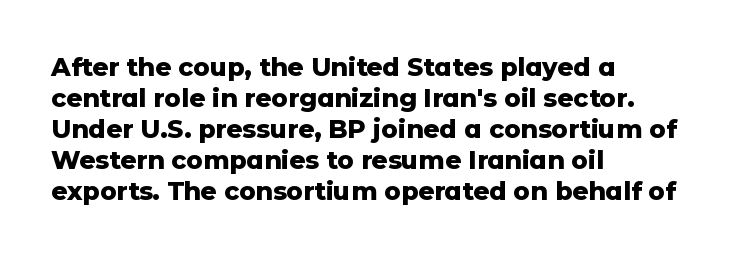
{"italic": "no", "bold": "yes", "underline": "no", "align": "left", "line_spacing_ratio": 1.24, "letter_spacing": "normal", "letter_spacing_em": 0.0, "glyph_px": 25}
